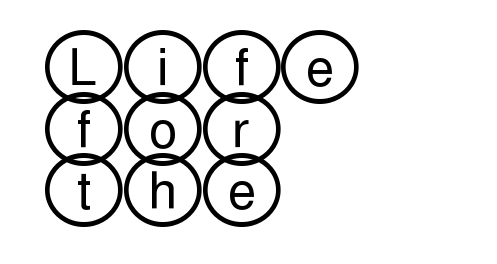
The image shows 51 px wide type, upright; set left-aligned, line spacing 1.21x, normal letter spacing, not underlined; a large x-height.
